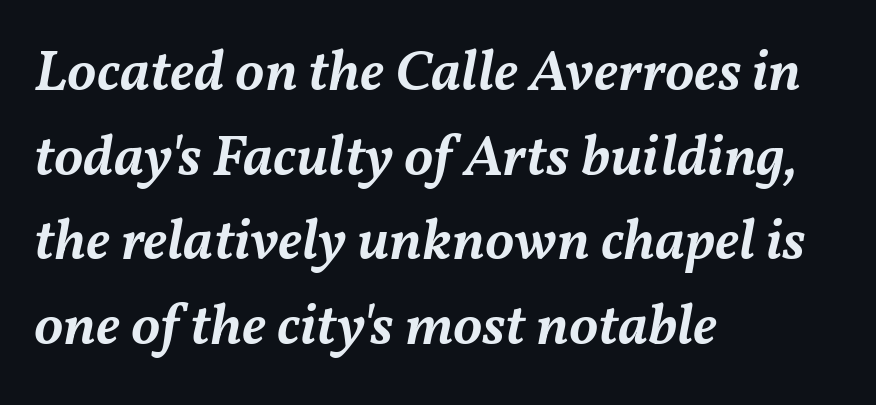
The image shows 58 px semibold type, italic (leaning right); set left-aligned, normal line spacing (1.46x), normal letter spacing, not underlined; medium stroke contrast and a medium x-height.
